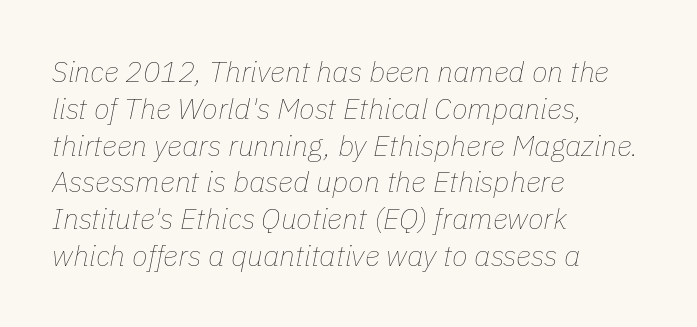
The image shows 29 px thin type, italic (leaning right); set left-aligned, normal line spacing (1.27x), normal letter spacing, not underlined; low stroke contrast and a medium x-height.
